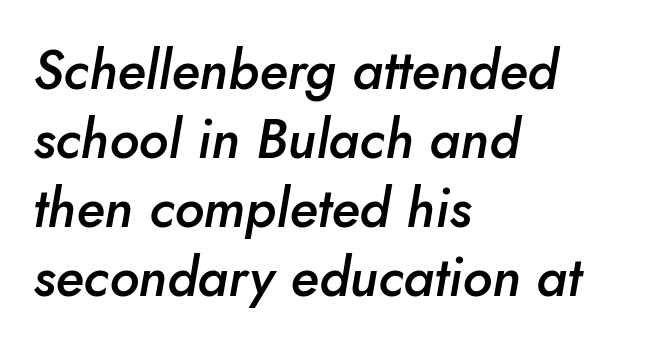
Designer's note — italics engaged. Each line starts at the same left margin while the right side varies. Each glyph is drawn with semibold strokes, heavier than normal yet not fully bold. Letter spacing: default. The passage shown is typed in a proportional face where columns would drift. Each row of text sits above clean, open space.
